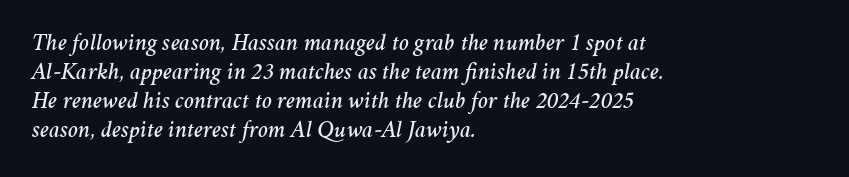
The ragged edge is on the right, which tells us the setting is flush left. Nobody touched the tracking dial on this one. Decoration check: the copy has no underline. Emphasis-style slanted type is in use.
